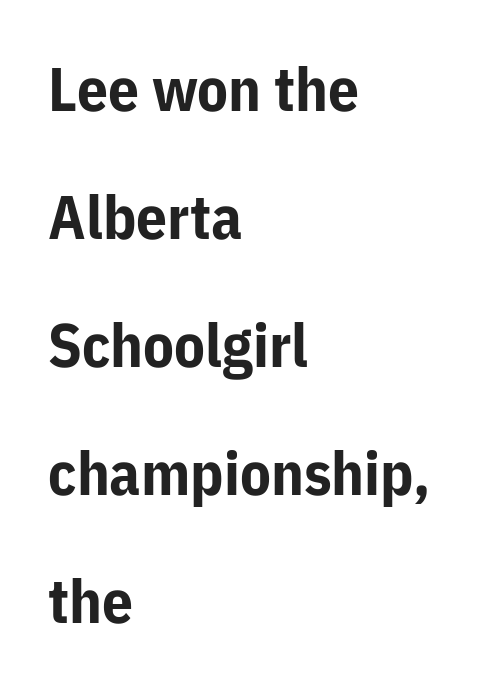
{"serif": "no", "italic": "no", "bold": "yes", "weight": "bold", "width": "normal", "stroke_contrast": "low", "x_height": "medium", "monospaced": "no", "underline": "no", "align": "left", "line_spacing": "loose", "line_spacing_ratio": 2.1, "letter_spacing": "normal", "letter_spacing_em": 0.0, "glyph_px": 61}
